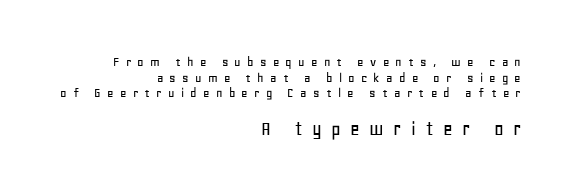
The image shows 21 px text type, upright; set right-aligned, tight line spacing (1.12x), unusually wide letter spacing (+0.44 em), not underlined; the second (bottom) block is 1.5x larger.
